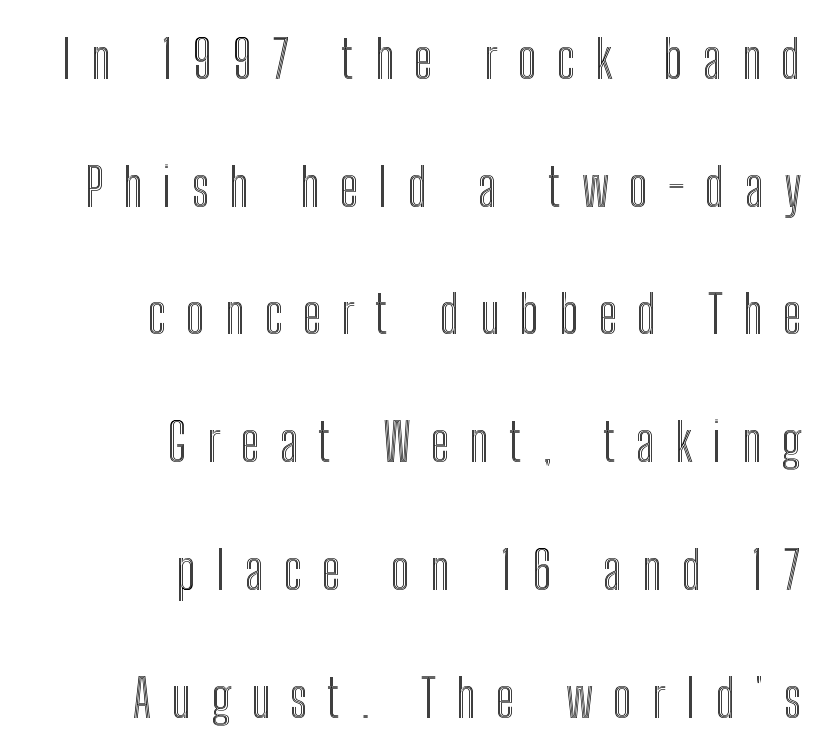
{"italic": "no", "width": "condensed", "x_height": "medium", "monospaced": "no", "underline": "no", "align": "right", "line_spacing": "loose", "line_spacing_ratio": 2.41, "letter_spacing": "wide", "letter_spacing_em": 0.38, "glyph_px": 53}
